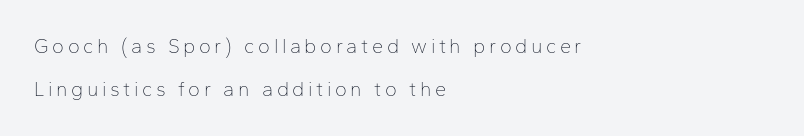
{"italic": "no", "bold": "no", "underline": "no", "align": "left", "line_spacing": "loose", "line_spacing_ratio": 2.14, "glyph_px": 20}
